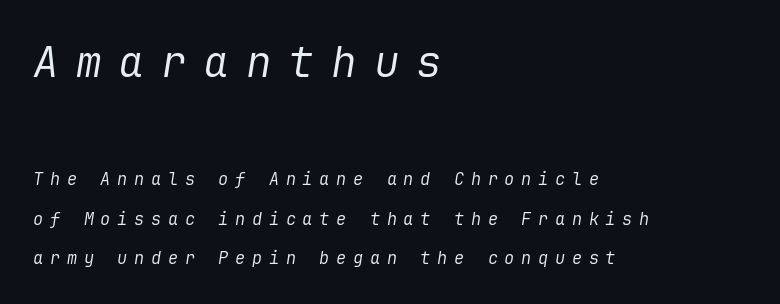
Q: Is the text bold? A: No.
Q: Is the text italic (slanted)? A: Yes, it leans right by about 9 degrees.
Q: Is the text underlined? A: No.
Q: How is the paragraph aligned? A: Left-aligned.
Q: Is the spacing between letters normal or unusually wide? A: Unusually wide.
Q: Is the spacing between lines tight, normal or loose? A: Loose.
Q: Which block of text is set in a larger size, the first (top) or the second (bottom)? A: The first (top) one.
Q: Width (condensed, normal, or wide)? A: Normal.
Q: Stroke contrast? A: Low.
Q: x-height? A: Medium.
